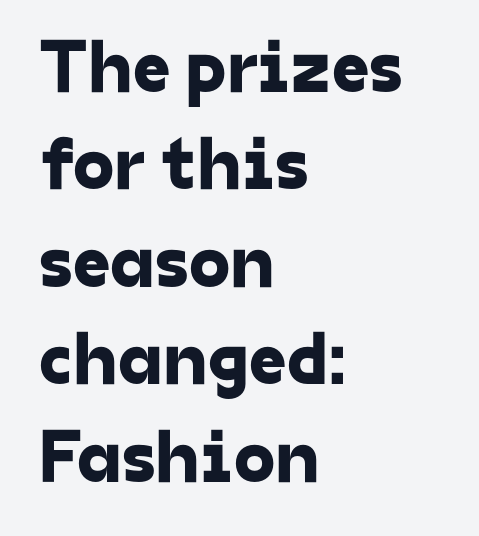
{"serif": "no", "width": "normal", "stroke_contrast": "low", "x_height": "medium", "monospaced": "no", "underline": "no", "align": "left", "line_spacing": "normal", "line_spacing_ratio": 1.3, "letter_spacing": "normal", "letter_spacing_em": 0.0, "glyph_px": 75}
